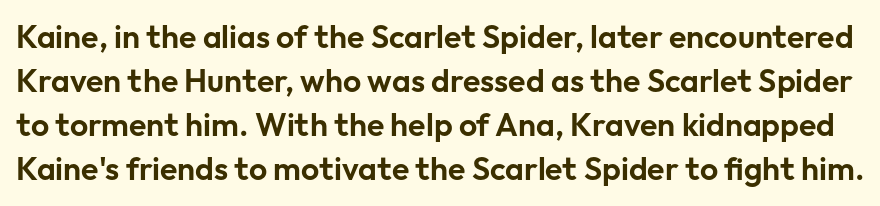
Q: Is the text italic (slanted)? A: No, it is upright.
Q: Is the typeface a serif or a sans-serif typeface? A: Sans-serif.
Q: Is the text underlined? A: No.
Q: Is the spacing between letters normal or unusually wide? A: Normal.
Q: Is the spacing between lines tight, normal or loose? A: Normal.
Q: Width (condensed, normal, or wide)? A: Normal.
Q: Stroke contrast? A: Low.
Q: x-height? A: Medium.
Q: Monospaced? A: No.
